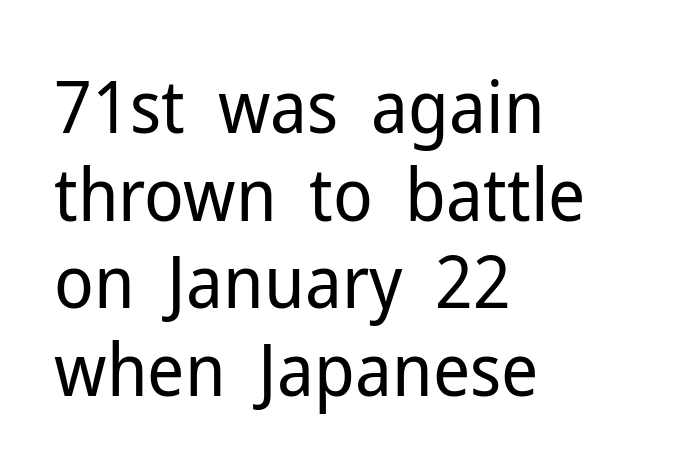
The image shows 73 px regular-weight sans-serif type, upright; set left-aligned, line spacing 1.2x, normal letter spacing, not underlined; low stroke contrast and a medium x-height.
